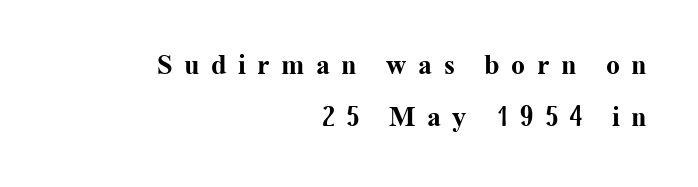
You could not count columns in this text — the font is proportionally spaced. Posture: upright roman. Glance below the letters and you will spot only blank space. Strokes here are thick enough to call this a true bold. Every row of glyphs terminates at an identical x-position on the right. Each letter's strokes conclude with small projecting serifs.
